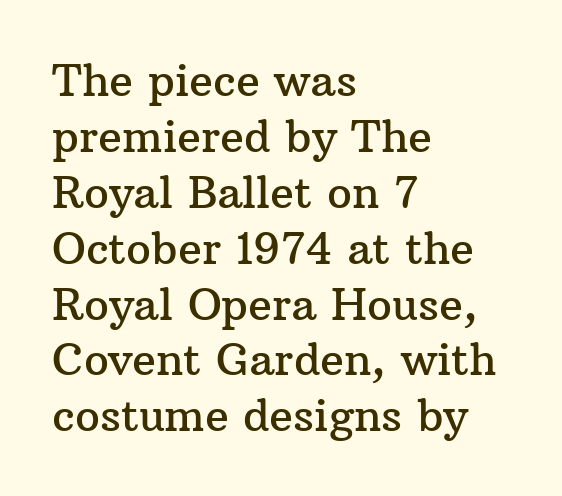
The image shows 44 px serif type, upright; set left-aligned, normal line spacing (1.27x), normal letter spacing, not underlined; medium stroke contrast and a medium x-height.
